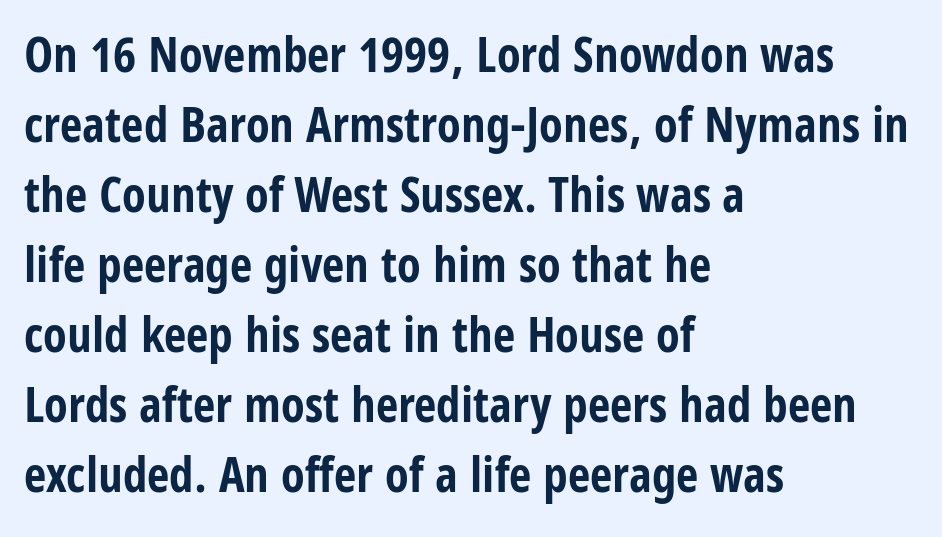
Letter spacing: default. Typographic density is high because the face is bold. Reading down the block, your eye returns to a fixed left position each line. Reading down the column, the eye jumps a familiar distance to each next line.
